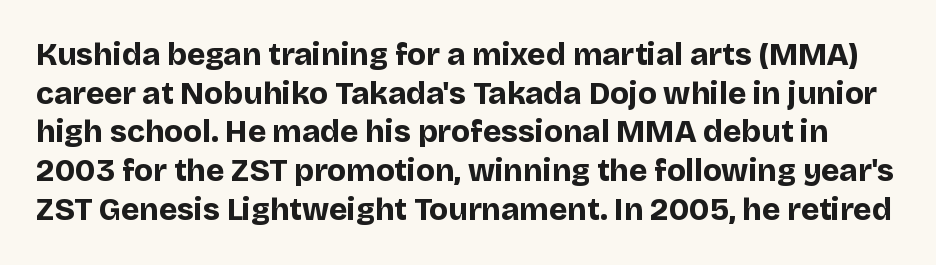
Each glyph is drawn with heavy, bold strokes. These lines are rendered in a variable-pitch font. The string is rendered with underlining switched off. Italic? Not at all — the glyphs are vertical. Compared with typical paragraphs, the rows here are spaced about the same.
